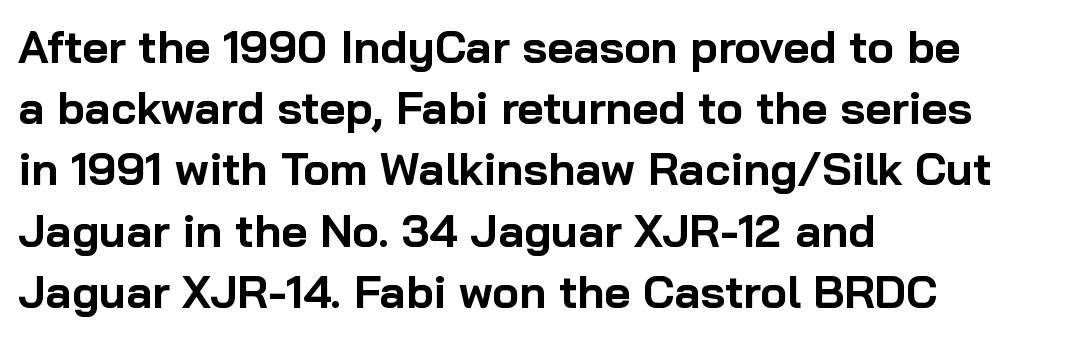
Q: Is the text bold? A: Yes.
Q: Is the text italic (slanted)? A: No, it is upright.
Q: Is the typeface a serif or a sans-serif typeface? A: Sans-serif.
Q: Is the text underlined? A: No.
Q: How is the paragraph aligned? A: Left-aligned.
Q: Is the spacing between letters normal or unusually wide? A: Normal.
Q: Is the spacing between lines tight, normal or loose? A: Normal.
Q: Width (condensed, normal, or wide)? A: Normal.
Q: Stroke contrast? A: Low.
Q: x-height? A: Medium.
Q: Monospaced? A: No.
